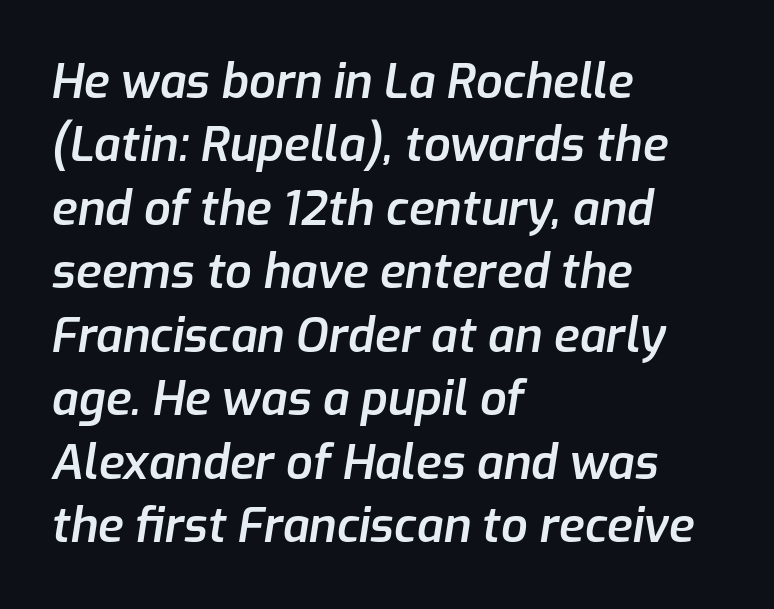
Is the type slanted? Yes — the strokes lean at a clear angle. Whoever set this chose a conventional vertical rhythm. Stroke thickness is moderately raised; the sample reads as semibold. Here the designer chose a conventional face with non-uniform glyph widths. The passage is arranged the way most books set body copy — flush left. The gap between lines stays unmarked.
